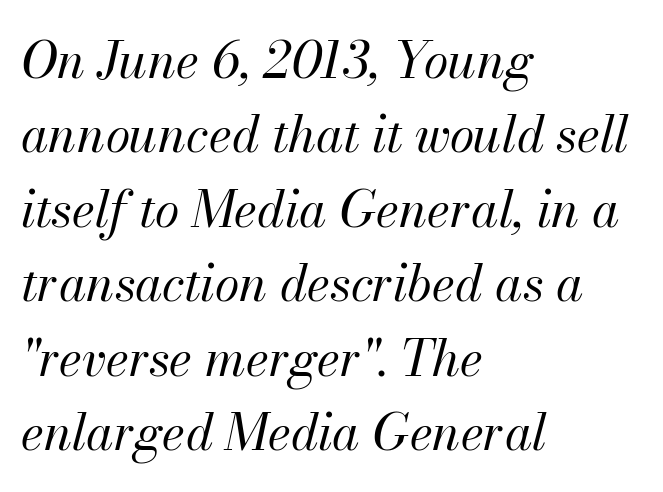
{"italic": "yes", "lean": "right", "slant_degrees": 13, "bold": "no", "weight": "regular", "width": "normal", "stroke_contrast": "medium", "x_height": "small", "monospaced": "no", "underline": "no", "align": "left", "line_spacing": "normal", "line_spacing_ratio": 1.49, "letter_spacing": "normal", "letter_spacing_em": 0.0, "glyph_px": 50}
